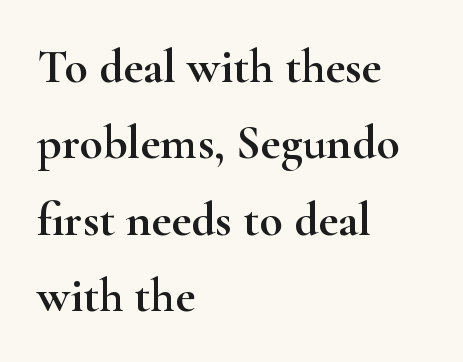
Q: Is the text italic (slanted)? A: No, it is upright.
Q: Is the typeface a serif or a sans-serif typeface? A: Serif.
Q: Is the text underlined? A: No.
Q: How is the paragraph aligned? A: Left-aligned.
Q: Is the spacing between letters normal or unusually wide? A: Normal.
Q: Is the spacing between lines tight, normal or loose? A: Normal.
Q: Width (condensed, normal, or wide)? A: Wide.
Q: Stroke contrast? A: High.
Q: x-height? A: Small.
Q: Monospaced? A: No.
